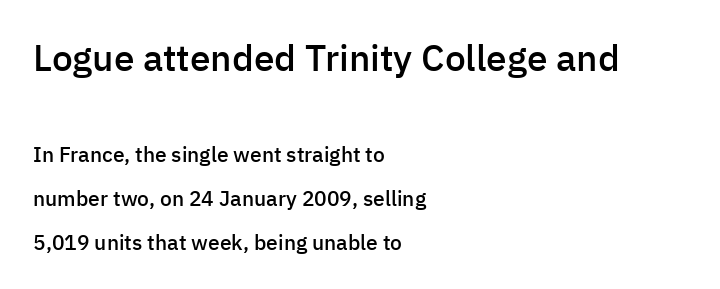
The image shows 37 px semibold sans-serif type, upright; set left-aligned, loose line spacing (2.09x), normal letter spacing, not underlined; the first (top) block is 1.76x larger; low stroke contrast and a medium x-height.
